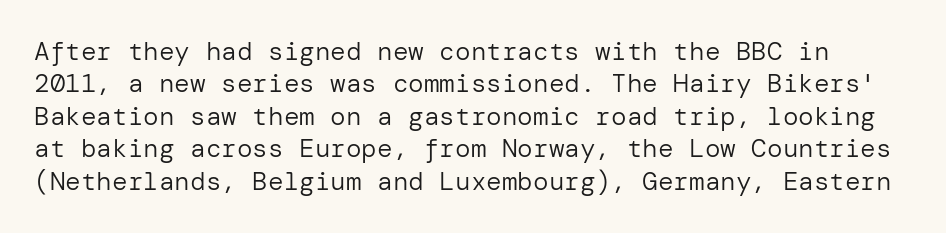
The image shows 26 px text type, upright; set normal line spacing (1.25x), normal letter spacing, not underlined.
